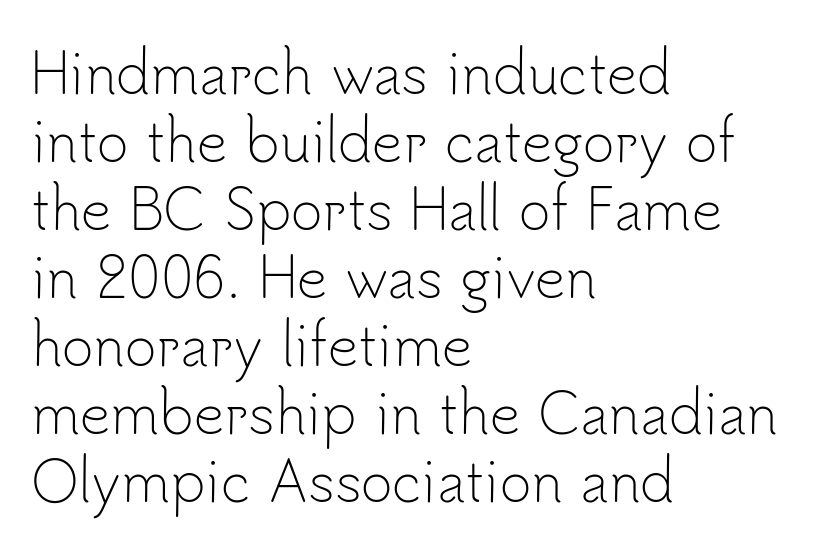
{"serif": "no", "italic": "no", "bold": "no", "weight": "light", "width": "normal", "stroke_contrast": "low", "x_height": "small", "monospaced": "no", "underline": "no", "align": "left", "line_spacing": "normal", "line_spacing_ratio": 1.26, "letter_spacing": "normal", "letter_spacing_em": 0.0, "glyph_px": 54}
